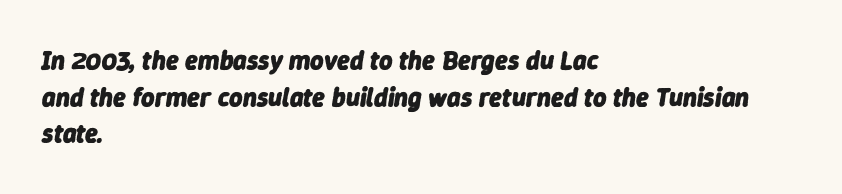
{"italic": "yes", "lean": "right", "slant_degrees": 9, "bold": "yes", "underline": "no", "align": "left", "line_spacing": "normal", "line_spacing_ratio": 1.41, "letter_spacing": "normal", "letter_spacing_em": 0.0, "glyph_px": 26}
